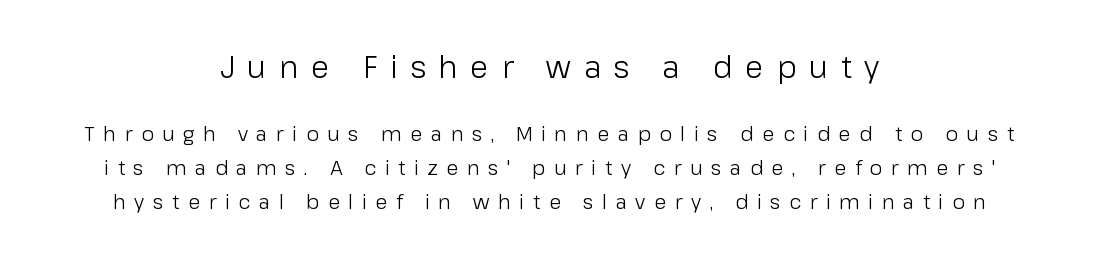
Q: Is the text bold? A: No.
Q: Is the text italic (slanted)? A: No, it is upright.
Q: Is the typeface a serif or a sans-serif typeface? A: Sans-serif.
Q: Is the text underlined? A: No.
Q: How is the paragraph aligned? A: Centered.
Q: Is the spacing between letters normal or unusually wide? A: Unusually wide.
Q: Is the spacing between lines tight, normal or loose? A: Normal.
Q: Which block of text is set in a larger size, the first (top) or the second (bottom)? A: The first (top) one.
Q: Width (condensed, normal, or wide)? A: Normal.
Q: Stroke contrast? A: Low.
Q: x-height? A: Medium.
Q: Monospaced? A: No.
